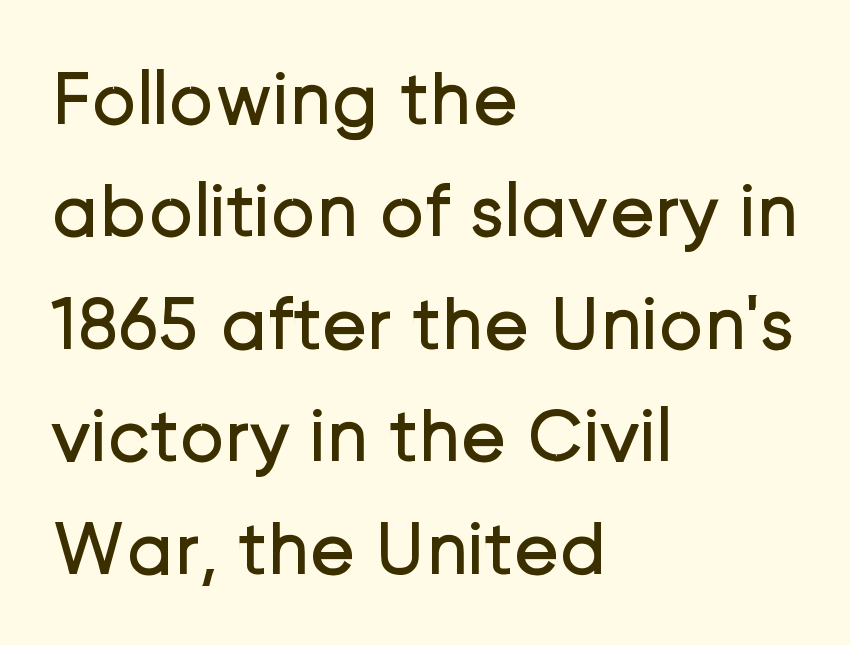
The image shows 76 px regular-weight sans-serif type, upright; set left-aligned, normal line spacing (1.48x), normal letter spacing, not underlined; low stroke contrast and a medium x-height.
